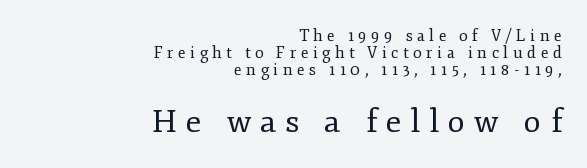
The image shows 32 px regular-weight serif type, upright; set right-aligned, tight line spacing (1.06x), unusually wide letter spacing (+0.28 em), not underlined; the second (bottom) block is 2.0x larger; low stroke contrast and a small x-height.
